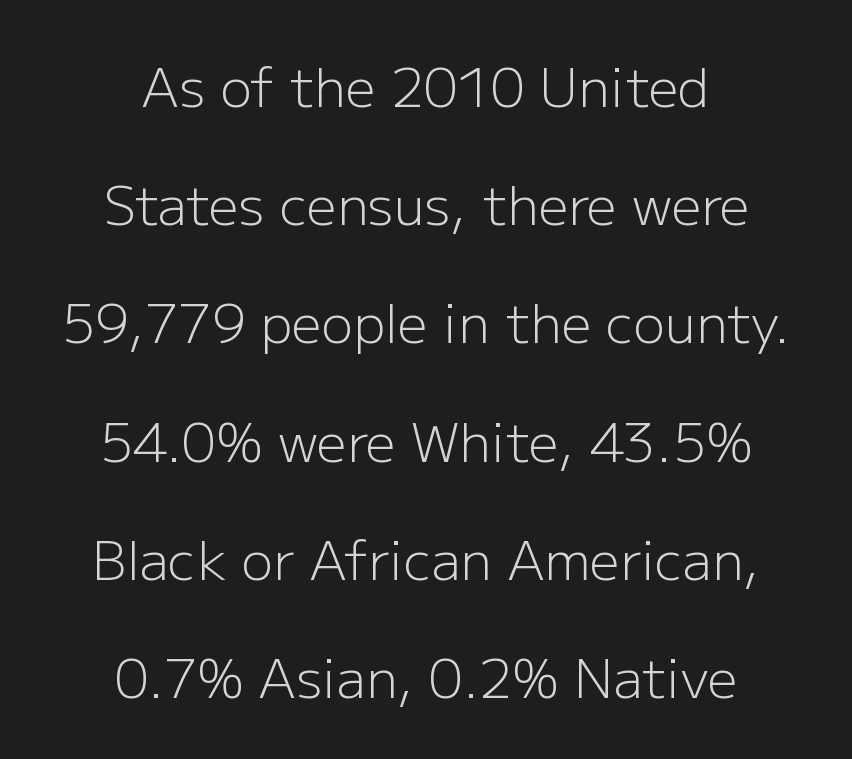
The image shows 53 px light sans-serif type, upright; set centered, loose line spacing (2.23x), normal letter spacing, not underlined; low stroke contrast and a medium x-height.
